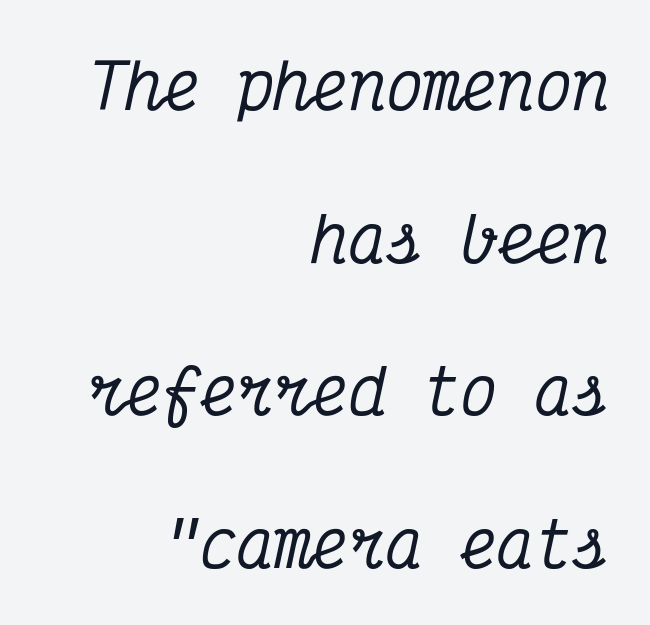
The image shows 62 px condensed serif type, italic (leaning right), monospaced; set right-aligned, loose line spacing (2.46x), normal letter spacing, not underlined; medium stroke contrast and a medium x-height.
